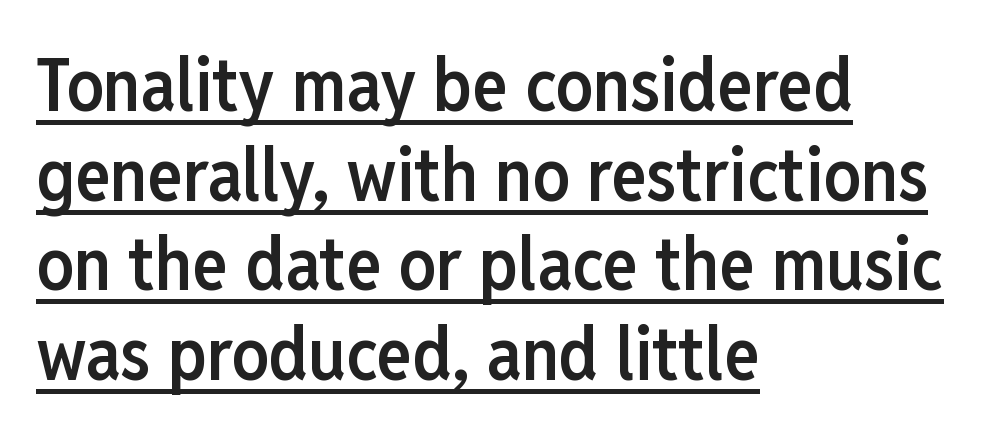
Q: Is the text bold? A: Semi-bold.
Q: Is the text italic (slanted)? A: No, it is upright.
Q: Is the typeface a serif or a sans-serif typeface? A: Sans-serif.
Q: Is the text underlined? A: Yes.
Q: How is the paragraph aligned? A: Left-aligned.
Q: Is the spacing between letters normal or unusually wide? A: Normal.
Q: Width (condensed, normal, or wide)? A: Condensed.
Q: Stroke contrast? A: Low.
Q: x-height? A: Medium.
Q: Monospaced? A: No.
